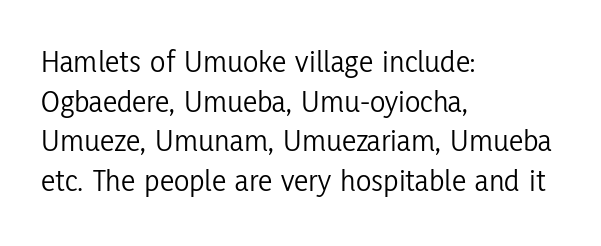
Q: Is the text bold? A: No.
Q: Is the text italic (slanted)? A: No, it is upright.
Q: Is the typeface a serif or a sans-serif typeface? A: Sans-serif.
Q: Is the text underlined? A: No.
Q: How is the paragraph aligned? A: Left-aligned.
Q: Is the spacing between letters normal or unusually wide? A: Normal.
Q: Width (condensed, normal, or wide)? A: Condensed.
Q: Stroke contrast? A: Low.
Q: x-height? A: Medium.
Q: Monospaced? A: No.
